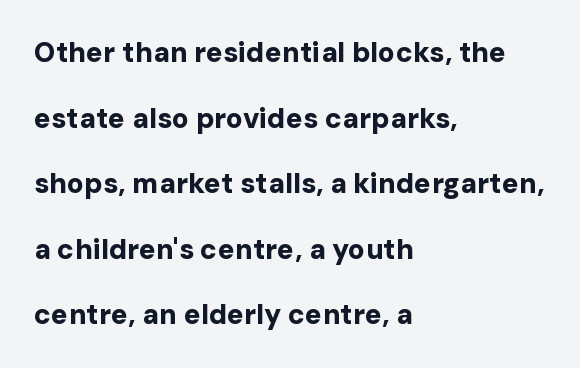
{"serif": "no", "italic": "no", "bold": "yes", "weight": "bold", "width": "normal", "stroke_contrast": "low", "x_height": "medium", "monospaced": "no", "underline": "no", "align": "left", "line_spacing": "loose", "line_spacing_ratio": 2.34, "letter_spacing": "normal", "letter_spacing_em": 0.0, "glyph_px": 28}
